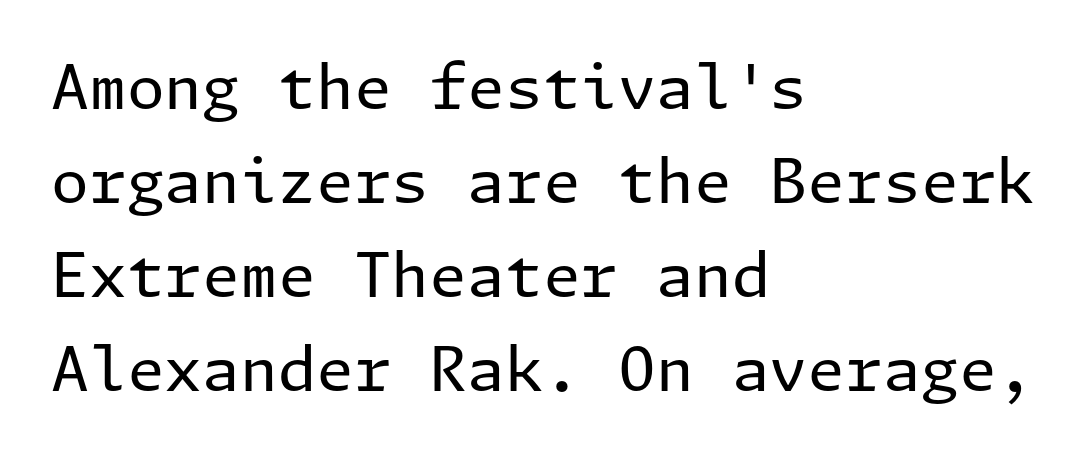
Q: Is the text bold? A: No.
Q: Is the text italic (slanted)? A: No, it is upright.
Q: Is the typeface a serif or a sans-serif typeface? A: Sans-serif.
Q: Is the text underlined? A: No.
Q: How is the paragraph aligned? A: Left-aligned.
Q: Is the spacing between letters normal or unusually wide? A: Normal.
Q: Is the spacing between lines tight, normal or loose? A: Normal.
Q: Width (condensed, normal, or wide)? A: Normal.
Q: Stroke contrast? A: Low.
Q: x-height? A: Medium.
